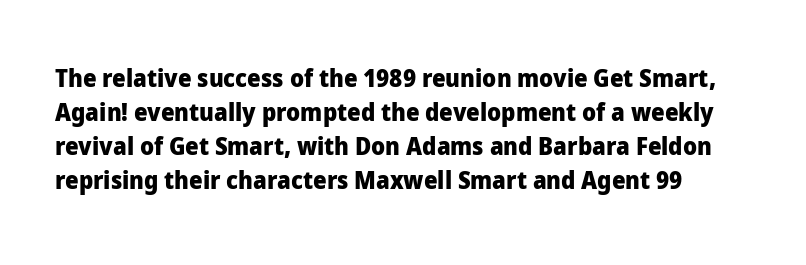
The image shows 24 px bold type, upright; set normal line spacing (1.41x), normal letter spacing, not underlined.
